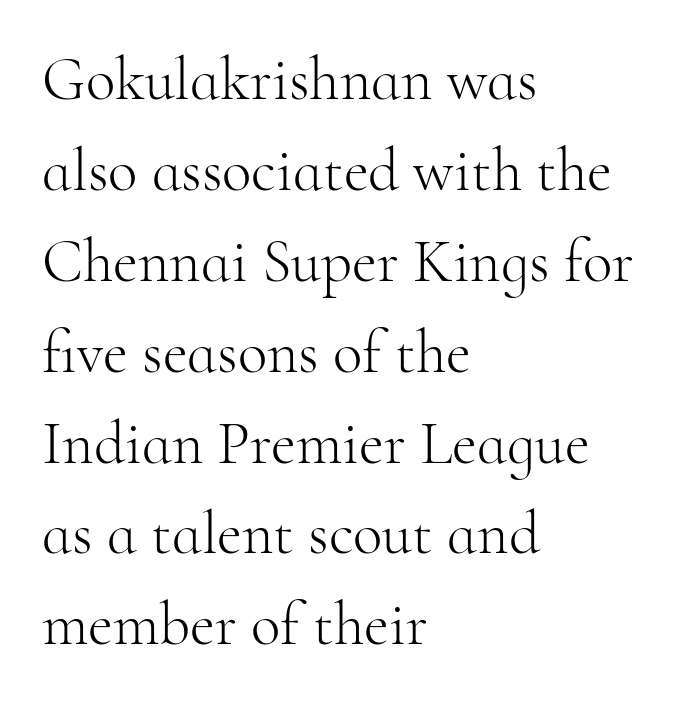
The type is set solid horizontally, with unmodified tracking. Ascenders rise straight up at ninety degrees. The passage shown is typed in a proportional face where columns would drift. Leading matches the norm, producing a regular column.
